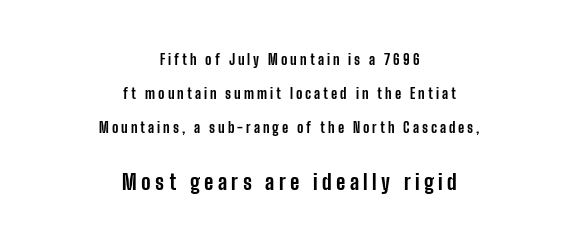
The image shows 21 px bold type, upright; set centered, loose line spacing (2.42x), unusually wide letter spacing (+0.21 em), not underlined; the second (bottom) block is 1.5x larger.
